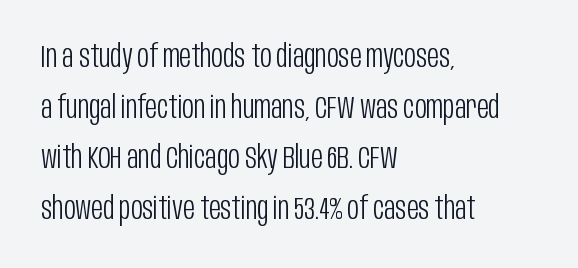
The designer left line spacing at the default. Descenders hang freely into open space. Horizontal alignment here is leftward, the default for most running prose. The font family rendered here belongs to the sans-serif group. Designer's note — italics off, roman on. Honestly, the letter spacing is just normal — you wouldn't notice it.
